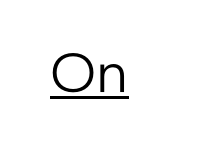
Q: Is the text bold? A: No.
Q: Is the text italic (slanted)? A: No, it is upright.
Q: Is the typeface a serif or a sans-serif typeface? A: Sans-serif.
Q: Is the text underlined? A: Yes.
Q: Is the spacing between letters normal or unusually wide? A: Normal.
Q: Width (condensed, normal, or wide)? A: Normal.
Q: Stroke contrast? A: Low.
Q: x-height? A: Medium.
Q: Monospaced? A: No.
